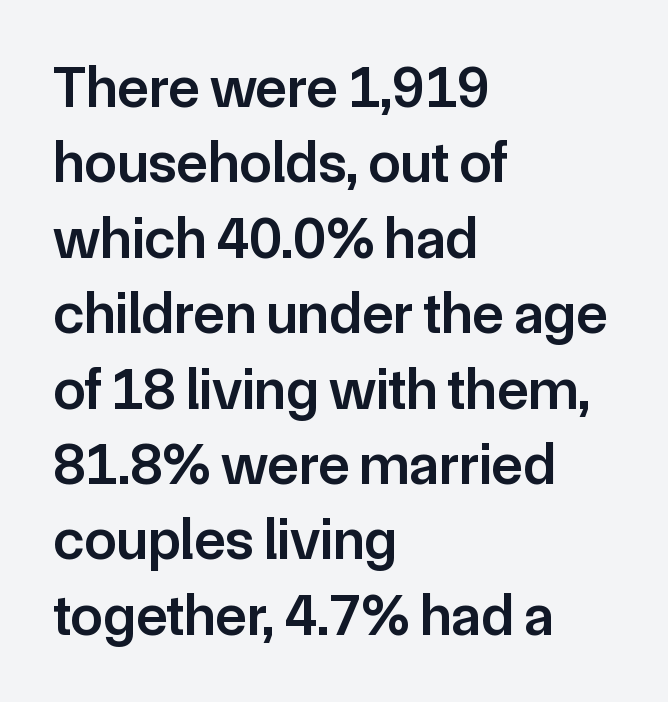
The image shows 58 px semibold sans-serif type, upright; set left-aligned, normal line spacing (1.3x), normal letter spacing, not underlined; low stroke contrast and a medium x-height.
